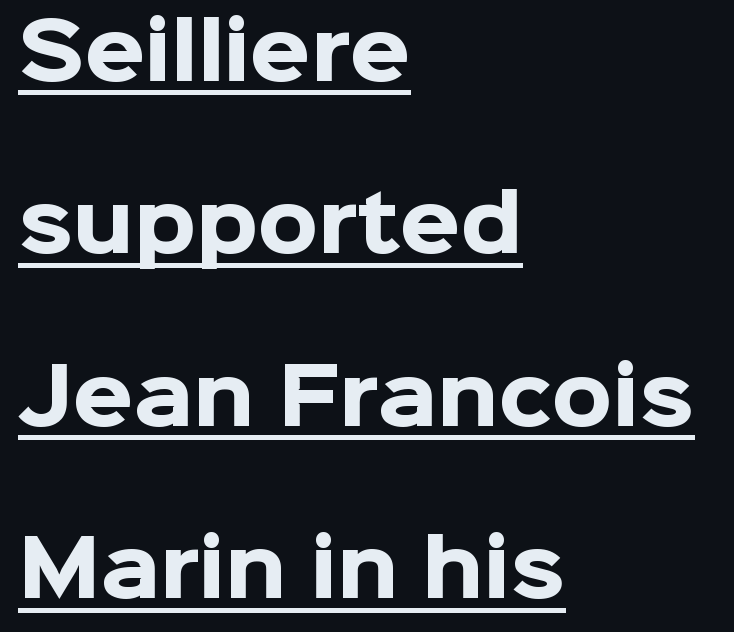
{"serif": "no", "italic": "no", "bold": "yes", "weight": "heavy", "width": "normal", "stroke_contrast": "low", "x_height": "medium", "monospaced": "no", "underline": "yes", "align": "left", "line_spacing": "loose", "line_spacing_ratio": 2.24, "letter_spacing": "normal", "letter_spacing_em": 0.0, "glyph_px": 77}
